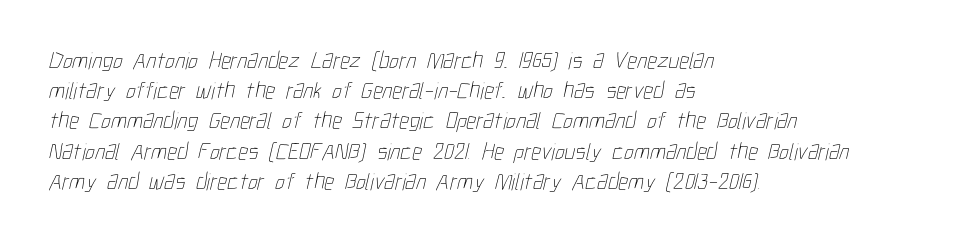
The image shows 24 px text type; set left-aligned, normal line spacing (1.26x), normal letter spacing, not underlined.
